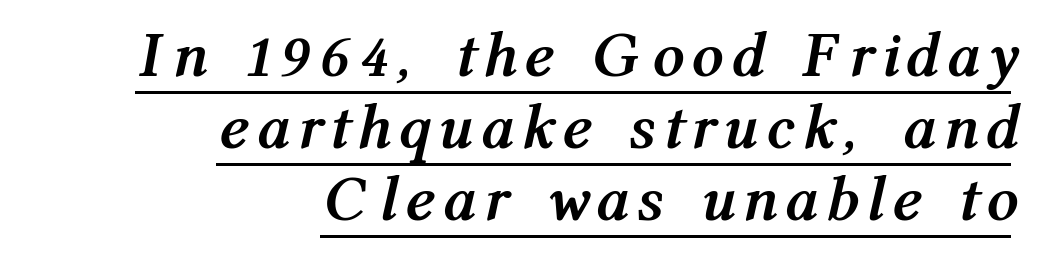
Every word sits above its own underline. Character widths vary here, with narrow letters taking less room than wide ones. Inter-character spacing is expanded well beyond the font's built-in metrics. The passage shown leans; its letterforms are oblique. Cramped leading.
